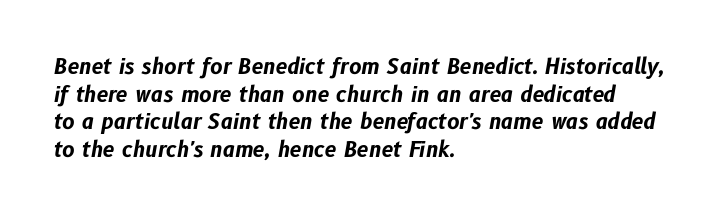
Q: Is the text bold? A: Yes.
Q: Is the text italic (slanted)? A: Yes, it leans right by about 10 degrees.
Q: Is the text underlined? A: No.
Q: How is the paragraph aligned? A: Left-aligned.
Q: Is the spacing between letters normal or unusually wide? A: Normal.
Q: Is the spacing between lines tight, normal or loose? A: Normal.
